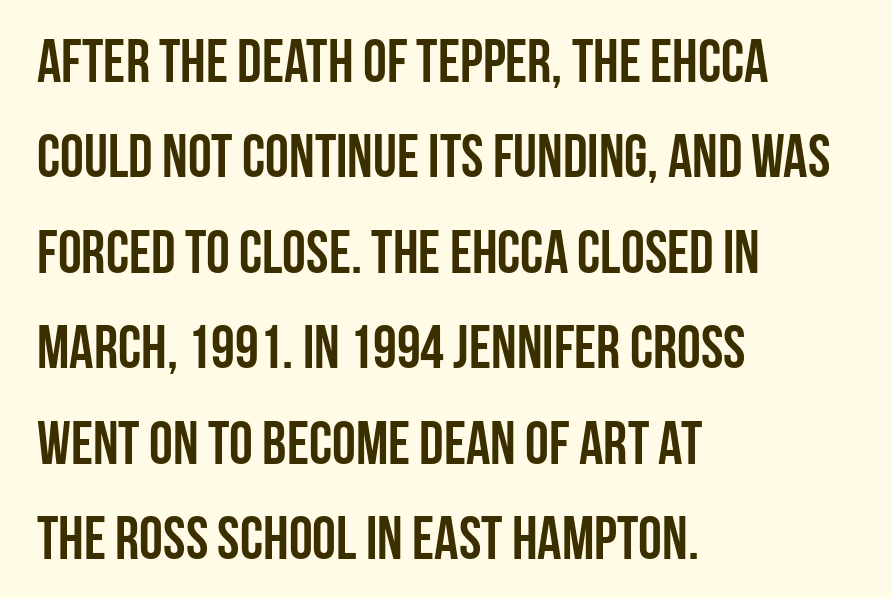
Q: Is the text bold? A: Yes.
Q: Is the text italic (slanted)? A: No, it is upright.
Q: Is the typeface a serif or a sans-serif typeface? A: Sans-serif.
Q: Is the text underlined? A: No.
Q: How is the paragraph aligned? A: Left-aligned.
Q: Is the spacing between letters normal or unusually wide? A: Normal.
Q: Is the spacing between lines tight, normal or loose? A: Normal.
Q: Width (condensed, normal, or wide)? A: Condensed.
Q: Stroke contrast? A: Low.
Q: x-height? A: Large.
Q: Monospaced? A: No.
